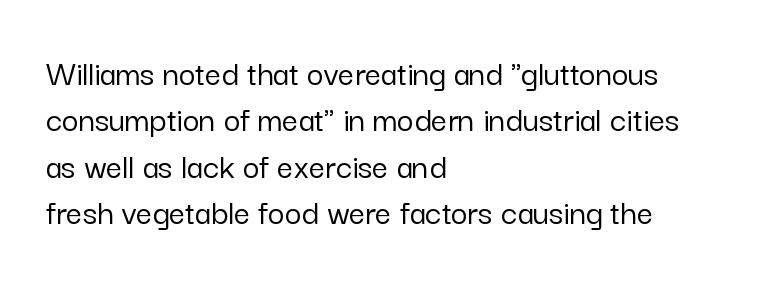
The image shows 36 px sans-serif type, upright; set left-aligned, normal line spacing (1.29x), normal letter spacing, not underlined; low stroke contrast and a medium x-height.
